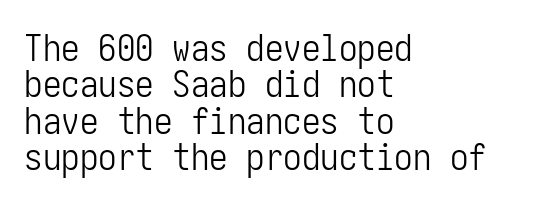
Q: Is the text bold? A: No.
Q: Is the text italic (slanted)? A: No, it is upright.
Q: Is the typeface a serif or a sans-serif typeface? A: Sans-serif.
Q: Is the text underlined? A: No.
Q: How is the paragraph aligned? A: Left-aligned.
Q: Is the spacing between letters normal or unusually wide? A: Normal.
Q: Is the spacing between lines tight, normal or loose? A: Tight.
Q: Width (condensed, normal, or wide)? A: Condensed.
Q: Stroke contrast? A: Low.
Q: x-height? A: Medium.
